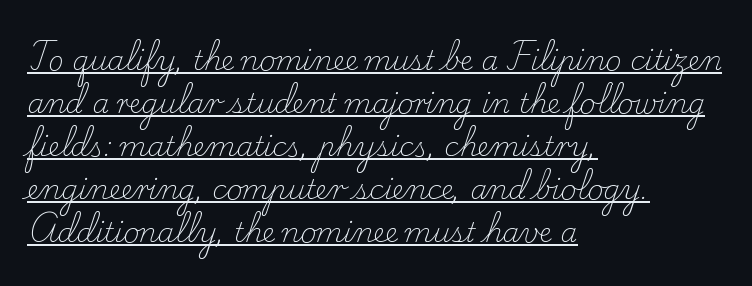
{"bold": "no", "underline": "yes", "align": "left", "line_spacing": "normal", "line_spacing_ratio": 1.59, "letter_spacing": "normal", "letter_spacing_em": 0.0, "glyph_px": 27}
